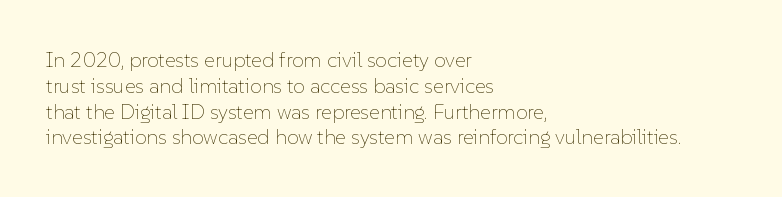
Q: Is the text bold? A: No.
Q: Is the text italic (slanted)? A: No, it is upright.
Q: Is the text underlined? A: No.
Q: How is the paragraph aligned? A: Left-aligned.
Q: Is the spacing between letters normal or unusually wide? A: Normal.
